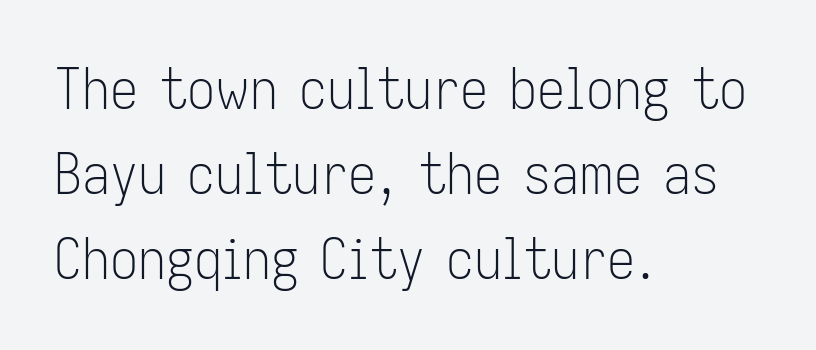
{"serif": "no", "italic": "no", "bold": "no", "weight": "light", "width": "condensed", "stroke_contrast": "low", "x_height": "medium", "monospaced": "no", "underline": "no", "align": "left", "line_spacing": "normal", "line_spacing_ratio": 1.52, "letter_spacing": "normal", "letter_spacing_em": 0.0, "glyph_px": 56}
